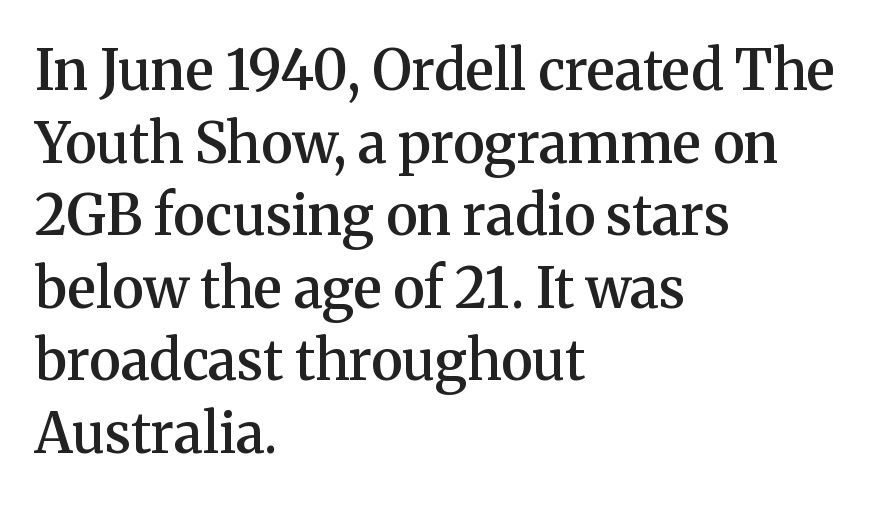
The image shows 55 px semibold serif type, upright; set left-aligned, normal line spacing (1.32x), normal letter spacing, not underlined; medium stroke contrast and a medium x-height.
